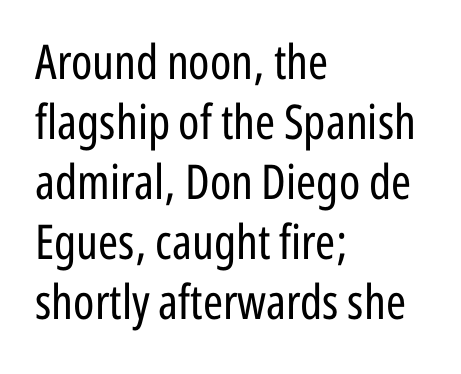
Q: Is the text bold? A: No.
Q: Is the text italic (slanted)? A: No, it is upright.
Q: Is the typeface a serif or a sans-serif typeface? A: Sans-serif.
Q: Is the text underlined? A: No.
Q: How is the paragraph aligned? A: Left-aligned.
Q: Is the spacing between letters normal or unusually wide? A: Normal.
Q: Is the spacing between lines tight, normal or loose? A: Normal.
Q: Width (condensed, normal, or wide)? A: Condensed.
Q: Stroke contrast? A: Low.
Q: x-height? A: Medium.
Q: Monospaced? A: No.
